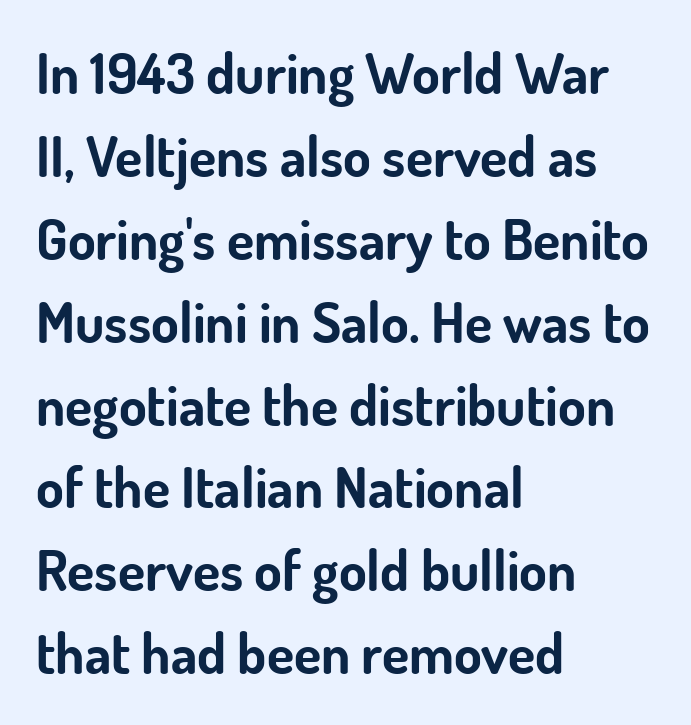
The image shows 56 px bold sans-serif type, upright; set left-aligned, normal line spacing (1.48x), normal letter spacing, not underlined; low stroke contrast and a small x-height.
